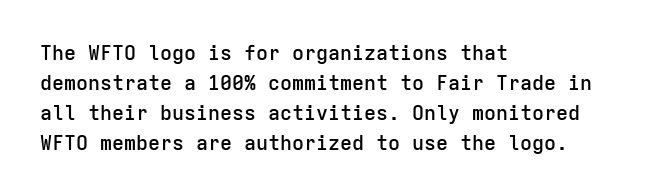
The image shows 20 px text type, upright; set left-aligned, normal line spacing (1.5x), normal letter spacing, not underlined.
